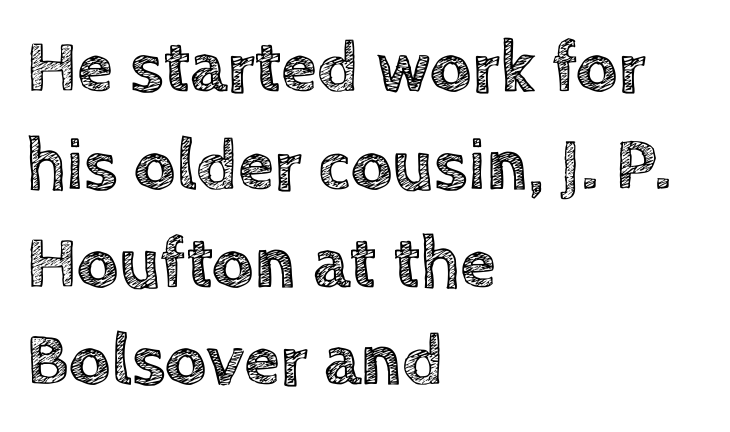
Beneath every word, the page is bare. Each letter keeps its own natural width here, so spacing adapts to shape. Line spacing here is normal. In terms of letterspacing, this is plain default setting.
